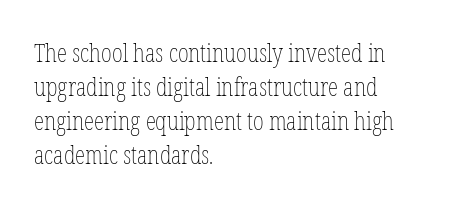
The image shows 26 px text type, upright; set left-aligned, normal line spacing (1.31x), normal letter spacing, not underlined.
